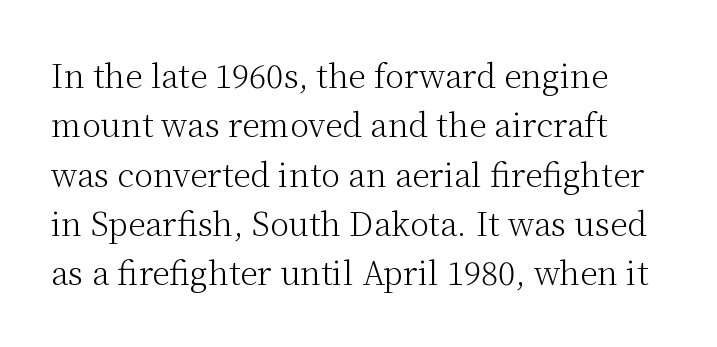
Q: Is the text bold? A: No.
Q: Is the text italic (slanted)? A: No, it is upright.
Q: Is the typeface a serif or a sans-serif typeface? A: Serif.
Q: Is the text underlined? A: No.
Q: Is the spacing between letters normal or unusually wide? A: Normal.
Q: Is the spacing between lines tight, normal or loose? A: Normal.
Q: Width (condensed, normal, or wide)? A: Normal.
Q: Stroke contrast? A: Medium.
Q: x-height? A: Medium.
Q: Monospaced? A: No.
